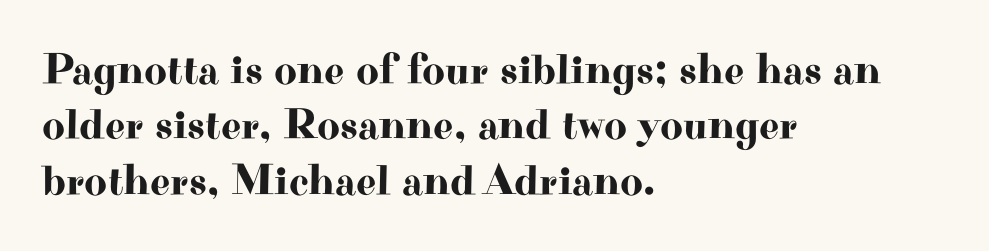
Each row of text sits above clean, open space. Style check: upright. Reading down the column, the eye jumps a familiar distance to each next line. You could not count columns in this text — the font is proportionally spaced.
